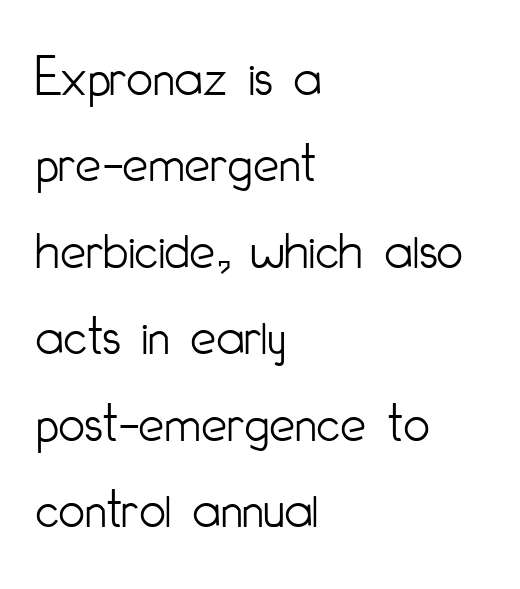
The passage shown is not underscored anywhere. Do the characters align in a grid? No, the font is proportional. To sum up the face: it is a sans, with no serifs. The typography opts for an upright posture over an oblique one. One-word summary of the alignment: left.
